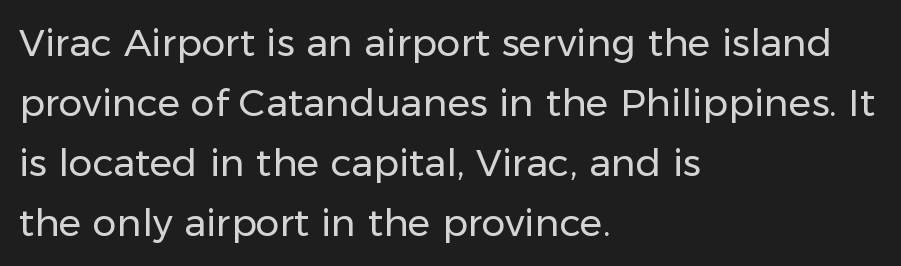
{"serif": "no", "italic": "no", "bold": "no", "weight": "regular", "width": "normal", "stroke_contrast": "low", "x_height": "medium", "monospaced": "no", "underline": "no", "align": "left", "line_spacing": "normal", "line_spacing_ratio": 1.58, "letter_spacing": "normal", "letter_spacing_em": 0.0, "glyph_px": 38}
